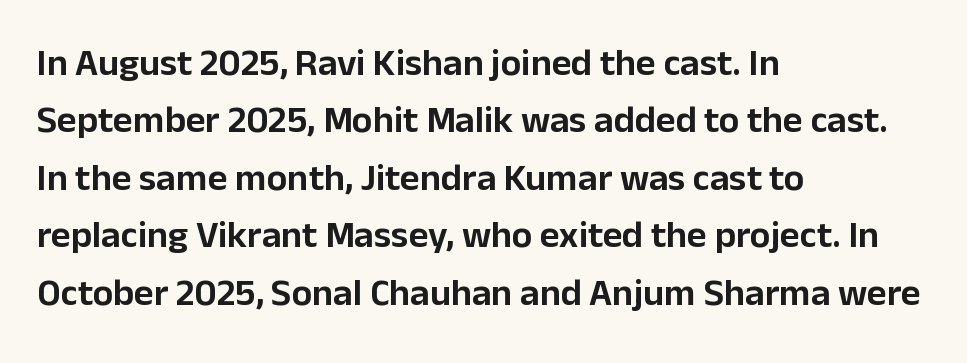
The designer went with a sans here, leaving each stem footless. If you drew a line through each stem, it would be perfectly vertical. Does extra space separate the letters? No, they use regular spacing. Leftover space on each line is placed entirely after the last word. The block of text has a typical density, with ordinary space between rows.
